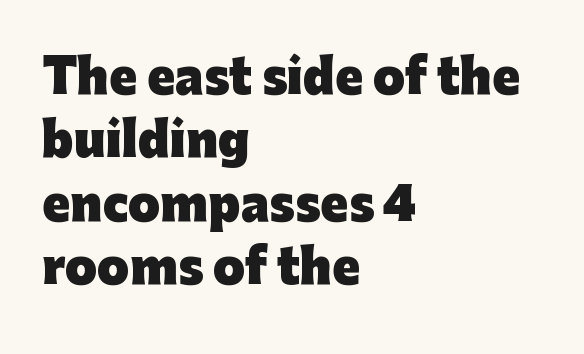
{"serif": "no", "italic": "no", "bold": "yes", "weight": "heavy", "width": "normal", "stroke_contrast": "low", "x_height": "medium", "monospaced": "no", "underline": "no", "align": "left", "line_spacing": "normal", "line_spacing_ratio": 1.38, "letter_spacing": "normal", "letter_spacing_em": 0.0, "glyph_px": 46}
